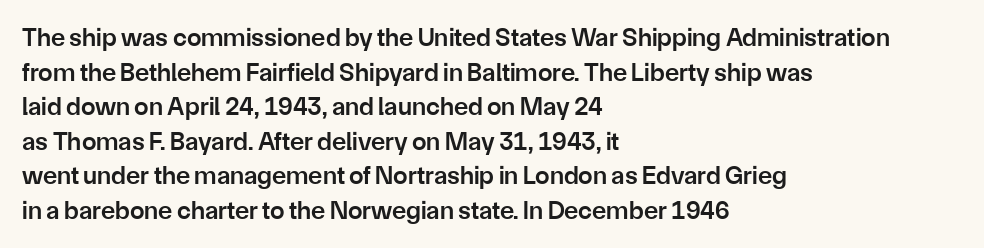
Q: Is the text bold? A: Semi-bold.
Q: Is the text italic (slanted)? A: No, it is upright.
Q: Is the text underlined? A: No.
Q: How is the paragraph aligned? A: Left-aligned.
Q: Is the spacing between letters normal or unusually wide? A: Normal.
Q: Is the spacing between lines tight, normal or loose? A: Normal.
